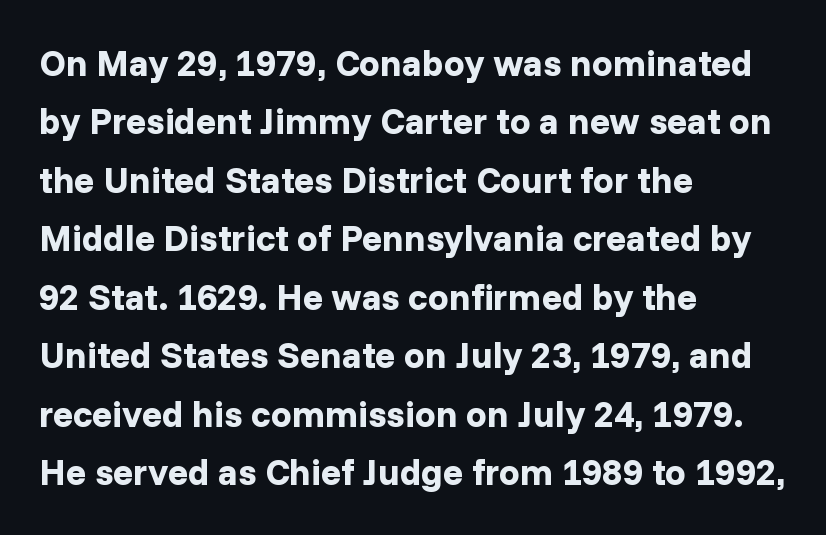
The image shows 37 px bold sans-serif type, upright; set left-aligned, normal line spacing (1.58x), normal letter spacing, not underlined; low stroke contrast and a medium x-height.
